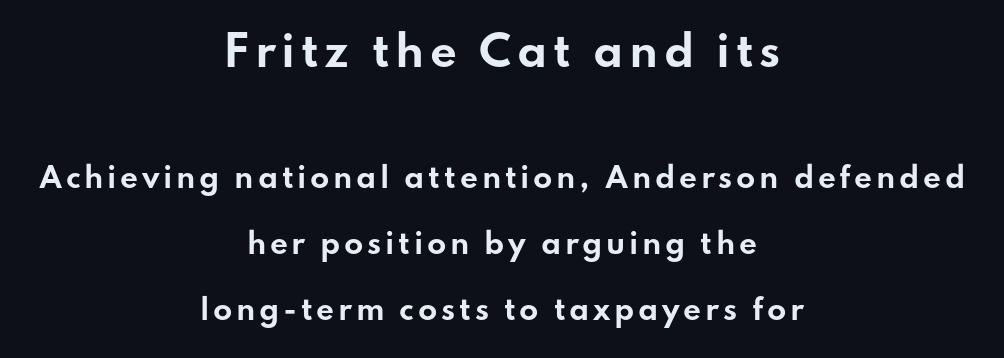
{"serif": "no", "italic": "no", "bold": "yes", "weight": "bold", "width": "wide", "stroke_contrast": "low", "x_height": "small", "monospaced": "no", "underline": "no", "align": "center", "line_spacing": "loose", "line_spacing_ratio": 2.36, "larger_block": "first", "size_ratio": 1.5, "glyph_px": 42}
